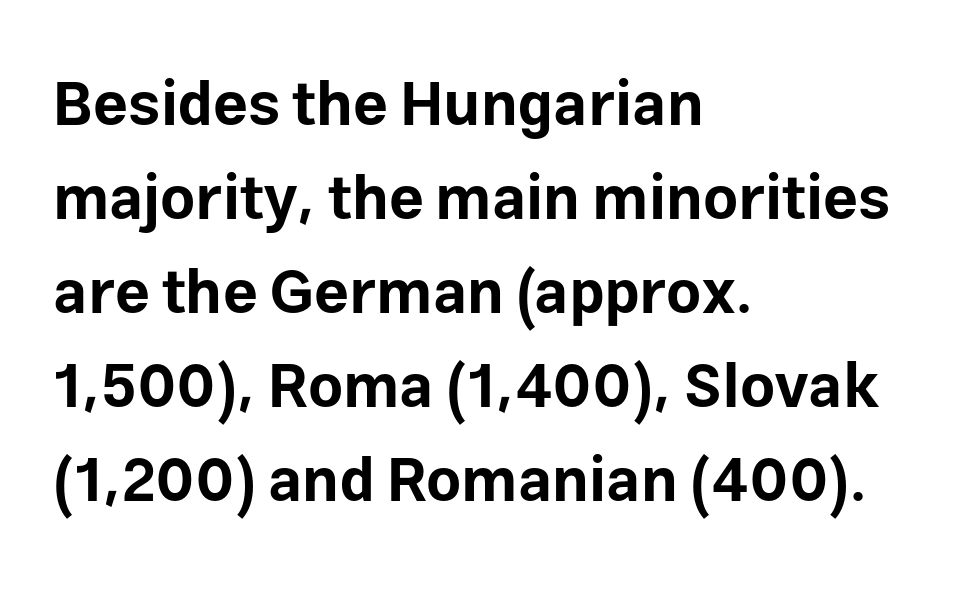
The image shows 61 px bold sans-serif type, upright; set left-aligned, normal line spacing (1.54x), normal letter spacing, not underlined; low stroke contrast and a medium x-height.
